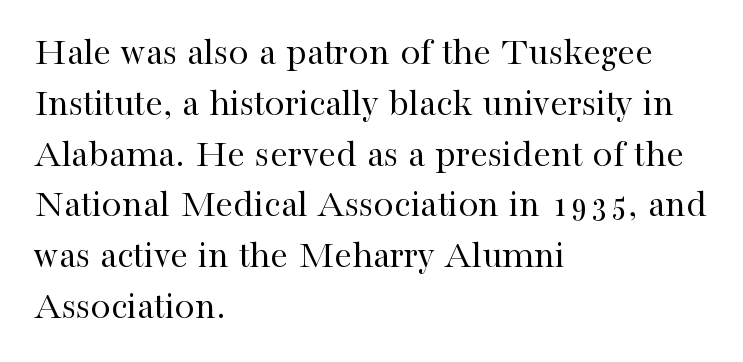
The image shows 40 px regular-weight serif type, upright; set left-aligned, normal line spacing (1.27x), normal letter spacing, not underlined; high stroke contrast and a medium x-height.
